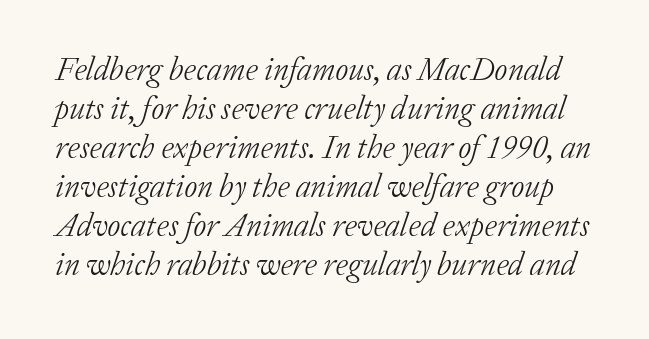
Typographically, this falls in the serif category. The cut favours lightness, reaching ordinary text weight at its darkest. Would a proofreader flag this as italicized? Yes. Glance below the letters and you will spot only blank space. The letters advance in unequal steps, a hallmark of proportional type. Caption: standard tracking, unaltered.
